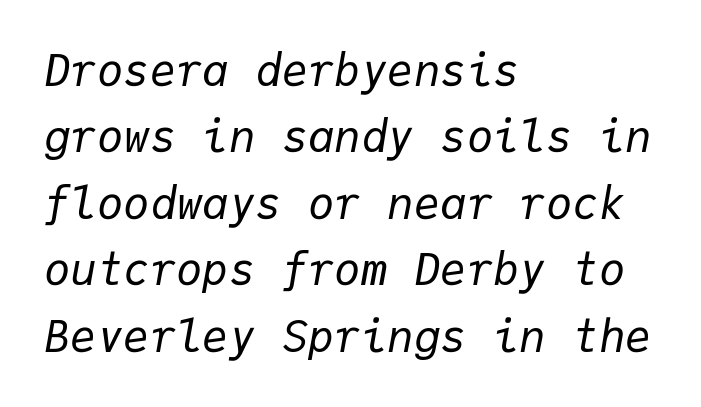
The lines in this sample share a left origin and differ only in where they stop. Baseline-to-baseline distance is the conventional proportion of letter height. Here the designer chose a console-style face with uniform glyph widths. The gap between lines stays unmarked. The lettering tilts uniformly, giving the passage an italic look. In terms of letterspacing, this is plain default setting.
